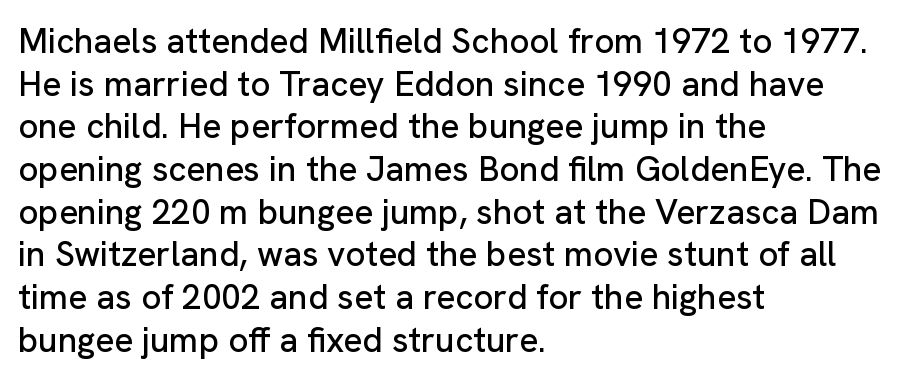
The image shows 35 px sans-serif type, upright; set left-aligned, line spacing 1.22x, normal letter spacing, not underlined; low stroke contrast and a medium x-height.
